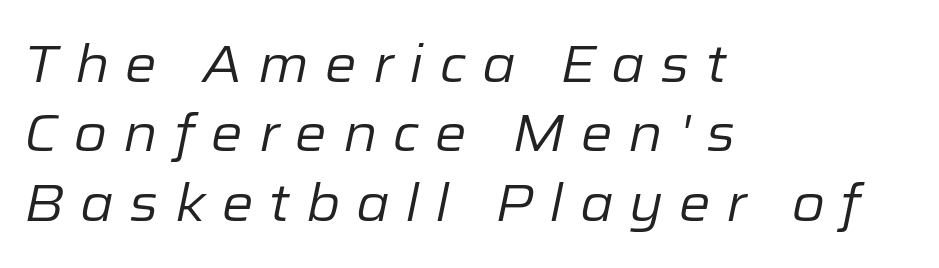
{"italic": "yes", "lean": "right", "slant_degrees": 12, "bold": "no", "weight": "regular", "width": "normal", "stroke_contrast": "low", "x_height": "medium", "monospaced": "no", "underline": "no", "align": "left", "line_spacing": "normal", "line_spacing_ratio": 1.36, "letter_spacing": "wide", "letter_spacing_em": 0.31, "glyph_px": 51}
